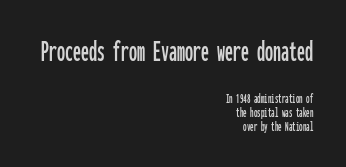
The image shows 32 px condensed sans-serif type, upright, monospaced; set right-aligned, tight line spacing (0.99x), normal letter spacing, not underlined; the first (top) block is 2.29x larger; low stroke contrast and a medium x-height.
